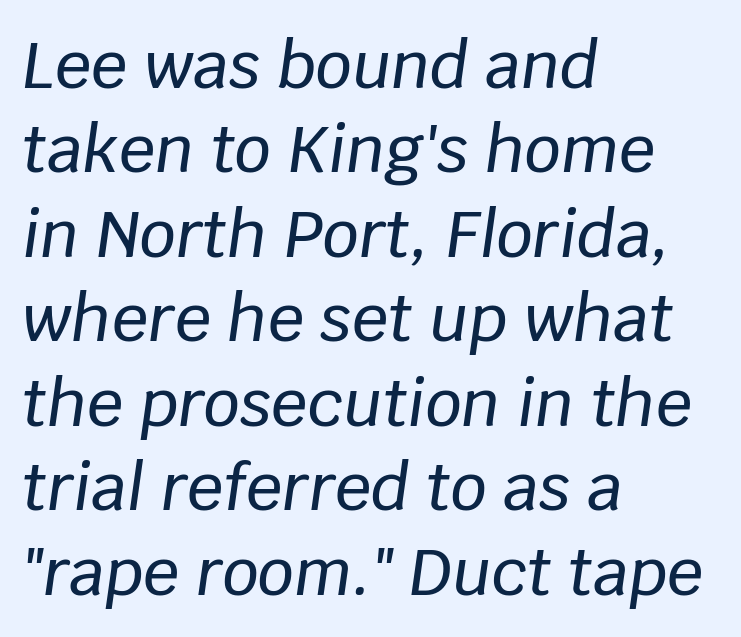
{"italic": "yes", "lean": "right", "slant_degrees": 8, "width": "normal", "stroke_contrast": "low", "x_height": "large", "monospaced": "no", "underline": "no", "align": "left", "line_spacing": "normal", "line_spacing_ratio": 1.32, "letter_spacing": "normal", "letter_spacing_em": 0.0, "glyph_px": 64}
